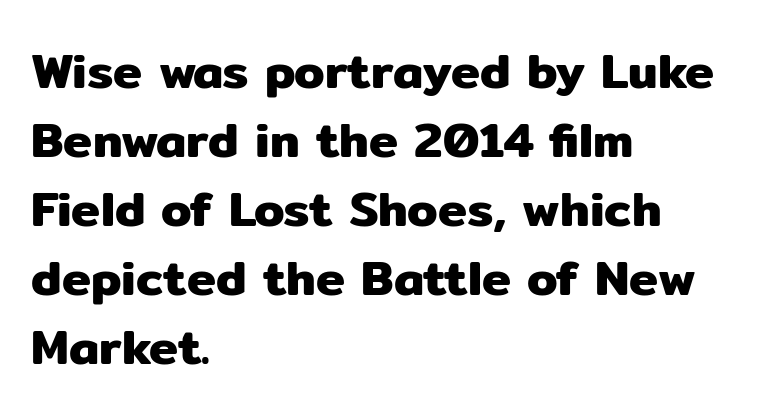
Q: Is the text italic (slanted)? A: No, it is upright.
Q: Is the typeface a serif or a sans-serif typeface? A: Sans-serif.
Q: Is the text underlined? A: No.
Q: How is the paragraph aligned? A: Left-aligned.
Q: Is the spacing between letters normal or unusually wide? A: Normal.
Q: Is the spacing between lines tight, normal or loose? A: Normal.
Q: Width (condensed, normal, or wide)? A: Normal.
Q: Stroke contrast? A: Low.
Q: x-height? A: Medium.
Q: Monospaced? A: No.
